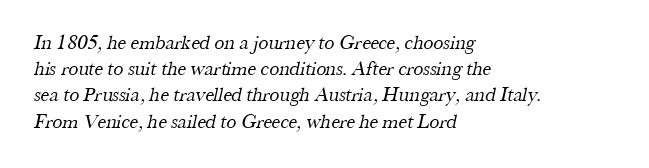
Q: Is the text bold? A: No.
Q: Is the text underlined? A: No.
Q: How is the paragraph aligned? A: Left-aligned.
Q: Is the spacing between letters normal or unusually wide? A: Normal.
Q: Is the spacing between lines tight, normal or loose? A: Normal.
